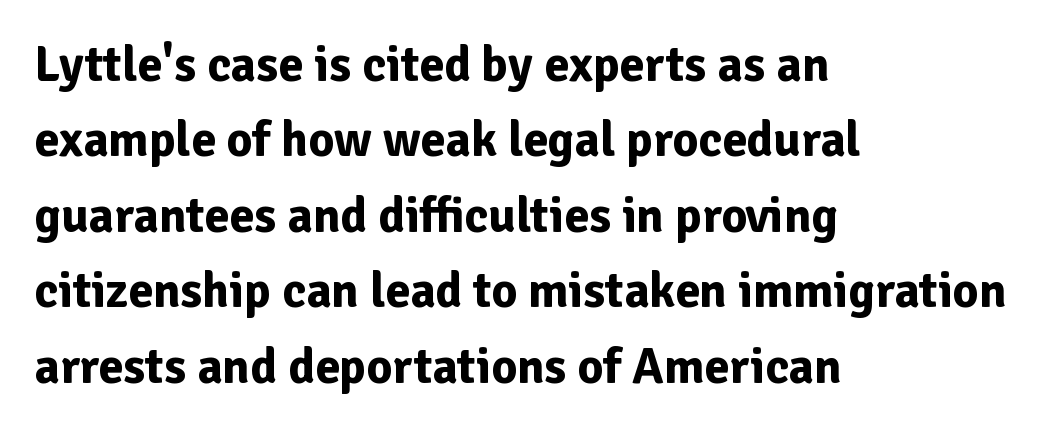
You could not count columns in this text — the font is proportionally spaced. Check where the strokes stop: nothing finishes them off — pure sans. Left-aligned paragraph, ragged on the right. Descenders are the only things crossing below the line. Caption: standard tracking, unaltered.
